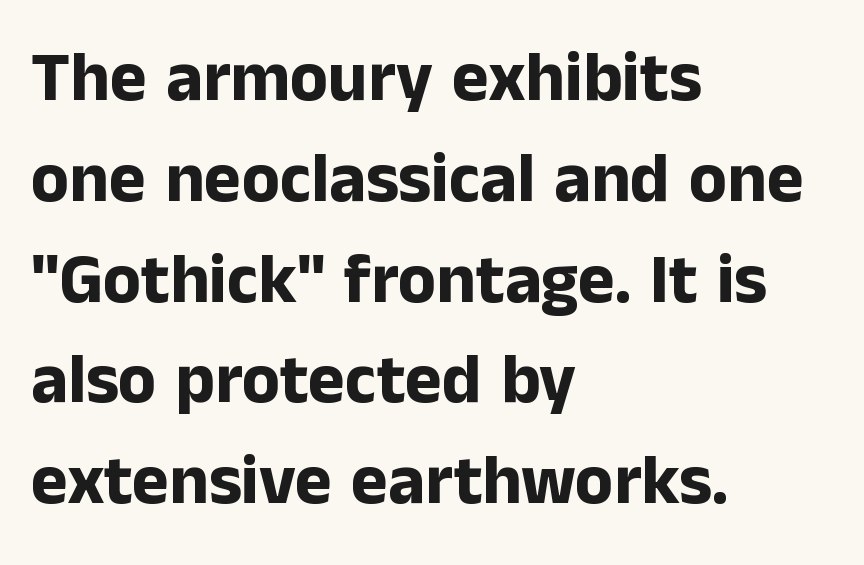
Q: Is the text bold? A: Yes.
Q: Is the text italic (slanted)? A: No, it is upright.
Q: Is the typeface a serif or a sans-serif typeface? A: Sans-serif.
Q: Is the text underlined? A: No.
Q: How is the paragraph aligned? A: Left-aligned.
Q: Is the spacing between letters normal or unusually wide? A: Normal.
Q: Is the spacing between lines tight, normal or loose? A: Normal.
Q: Width (condensed, normal, or wide)? A: Normal.
Q: Stroke contrast? A: Low.
Q: x-height? A: Medium.
Q: Monospaced? A: No.
